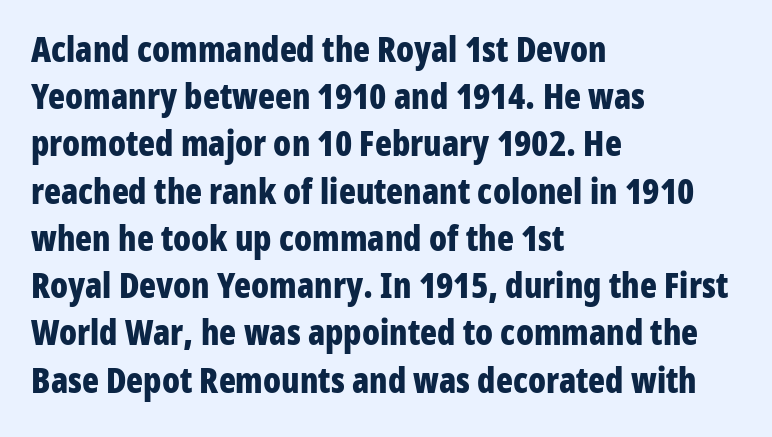
The image shows 35 px bold, condensed sans-serif type, upright; set left-aligned, normal line spacing (1.35x), normal letter spacing, not underlined; low stroke contrast and a medium x-height.
